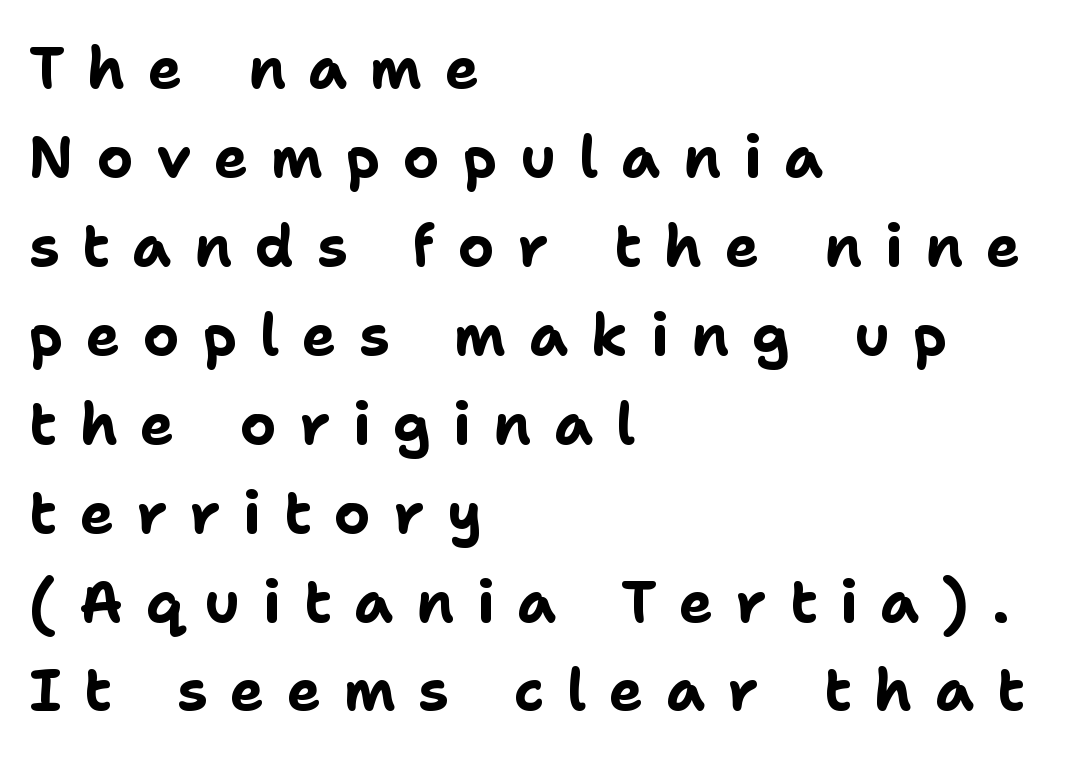
Q: Is the text bold? A: Yes.
Q: Is the text italic (slanted)? A: No, it is upright.
Q: Is the typeface a serif or a sans-serif typeface? A: Sans-serif.
Q: Is the text underlined? A: No.
Q: How is the paragraph aligned? A: Left-aligned.
Q: Is the spacing between letters normal or unusually wide? A: Unusually wide.
Q: Is the spacing between lines tight, normal or loose? A: Normal.
Q: Width (condensed, normal, or wide)? A: Normal.
Q: Stroke contrast? A: Low.
Q: x-height? A: Medium.
Q: Monospaced? A: No.
